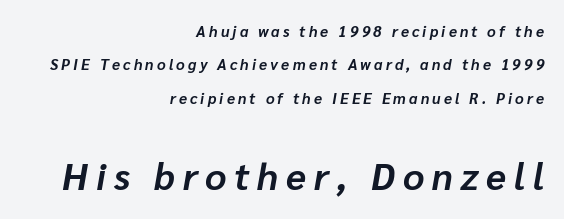
The image shows 37 px bold type, italic (leaning right); set right-aligned, loose line spacing (2.23x), unusually wide letter spacing (+0.21 em), not underlined; the second (bottom) block is 2.47x larger; low stroke contrast and a medium x-height.
